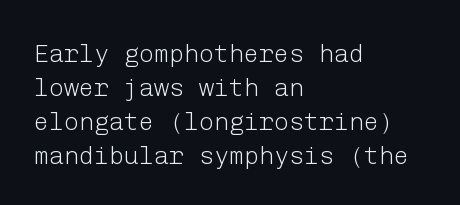
A normal amount of white space separates one row of letters from the next. Honestly, the letter spacing is just normal — you wouldn't notice it. The font's upright variant was chosen for this text. Is this a heavy cut? Hardly; it is regular or lighter. Caption: multi-line text, flush left, ragged right.
